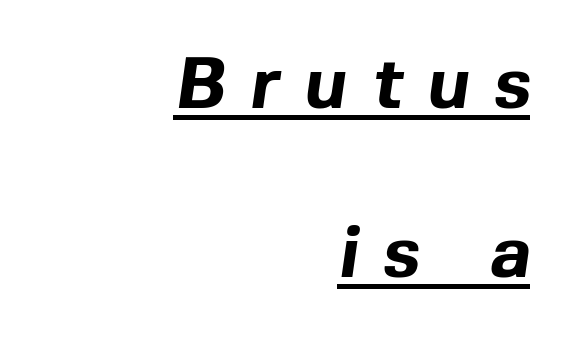
Q: Is the text bold? A: Yes.
Q: Is the typeface a serif or a sans-serif typeface? A: Sans-serif.
Q: Is the text underlined? A: Yes.
Q: How is the paragraph aligned? A: Right-aligned.
Q: Is the spacing between letters normal or unusually wide? A: Unusually wide.
Q: Is the spacing between lines tight, normal or loose? A: Loose.
Q: Width (condensed, normal, or wide)? A: Normal.
Q: x-height? A: Medium.
Q: Monospaced? A: No.
